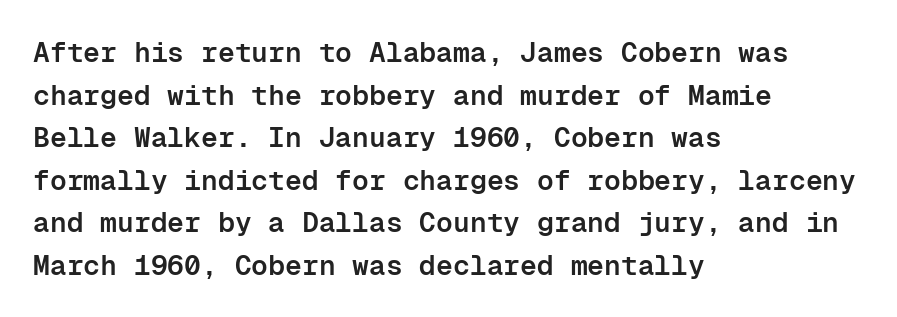
Q: Is the text bold? A: Semi-bold.
Q: Is the text italic (slanted)? A: No, it is upright.
Q: Is the typeface a serif or a sans-serif typeface? A: Sans-serif.
Q: Is the text underlined? A: No.
Q: How is the paragraph aligned? A: Left-aligned.
Q: Is the spacing between letters normal or unusually wide? A: Normal.
Q: Is the spacing between lines tight, normal or loose? A: Normal.
Q: Width (condensed, normal, or wide)? A: Normal.
Q: Stroke contrast? A: Low.
Q: x-height? A: Medium.
Q: Monospaced? A: Yes.
